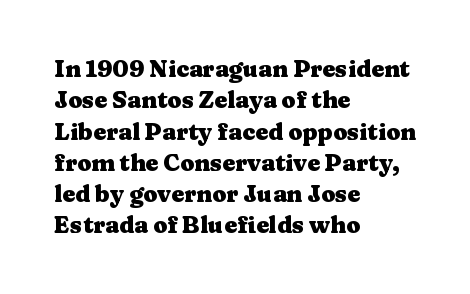
Q: Is the text bold? A: Yes.
Q: Is the text italic (slanted)? A: No, it is upright.
Q: Is the text underlined? A: No.
Q: How is the paragraph aligned? A: Left-aligned.
Q: Is the spacing between letters normal or unusually wide? A: Normal.
Q: Is the spacing between lines tight, normal or loose? A: Normal.
